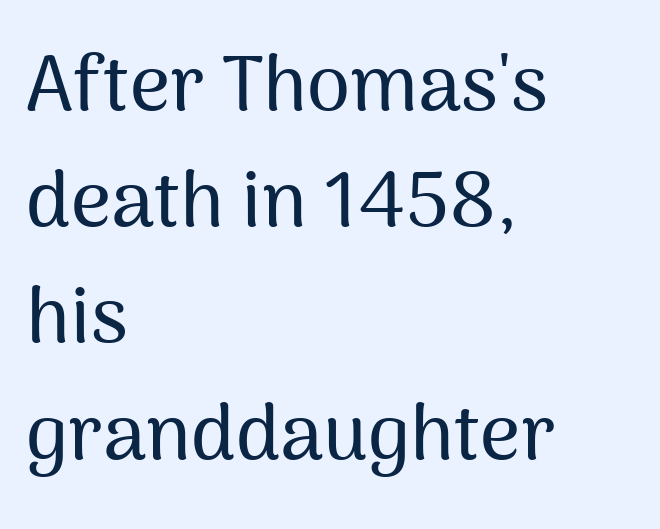
The image shows 78 px sans-serif type, upright; set left-aligned, normal line spacing (1.49x), normal letter spacing, not underlined; medium stroke contrast and a medium x-height.
